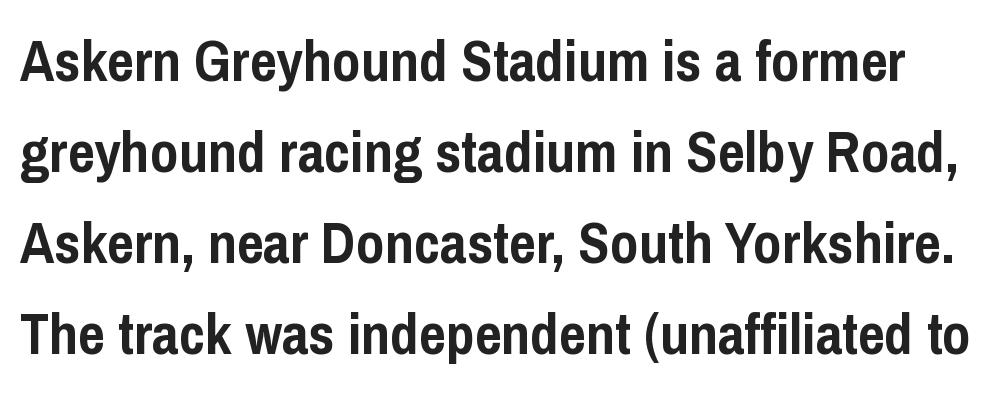
The image shows 58 px semibold, condensed sans-serif type, upright; set normal line spacing (1.57x), normal letter spacing, not underlined; low stroke contrast and a medium x-height.
